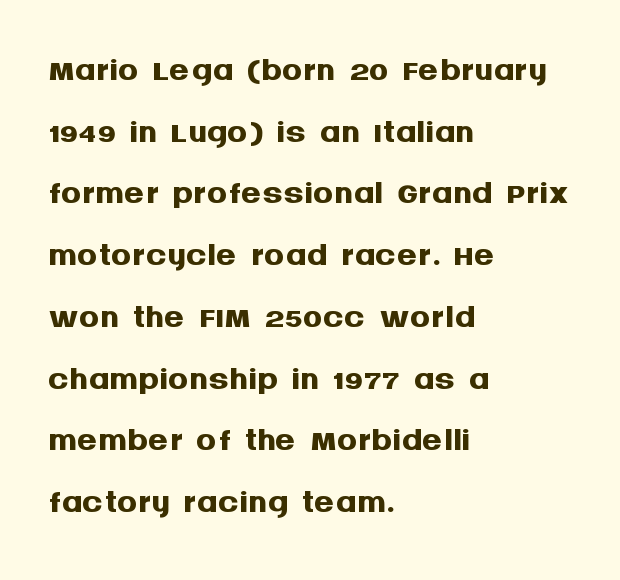
Has an underline been added? It has not. Reading down the block, your eye returns to a fixed left position each line. The letters stand straight up with perfectly vertical stems. The font is running at its bold setting.
